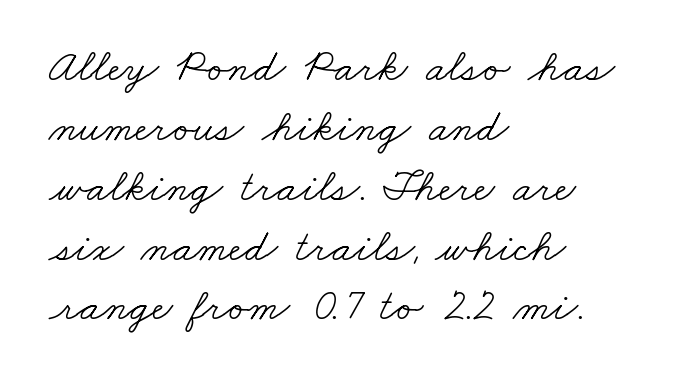
You could not count columns in this text — the font is proportionally spaced. Type style note: has serifs. Ink coverage per letter is moderate at most. Letter spacing: default.
